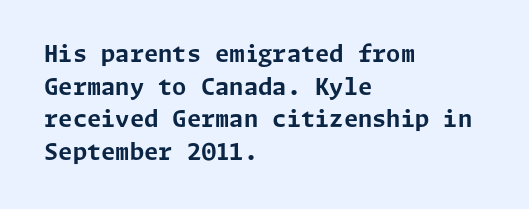
The image shows 23 px bold type, upright; set left-aligned, normal line spacing (1.42x), normal letter spacing, not underlined.
